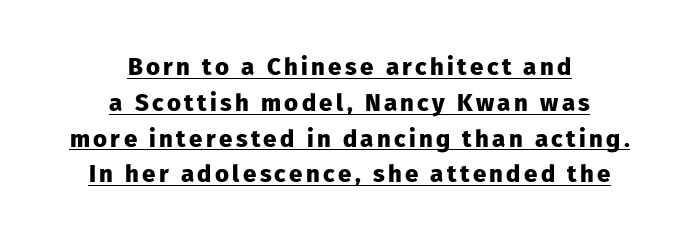
{"italic": "no", "bold": "yes", "underline": "yes", "align": "center", "line_spacing": "normal", "line_spacing_ratio": 1.49, "glyph_px": 24}
